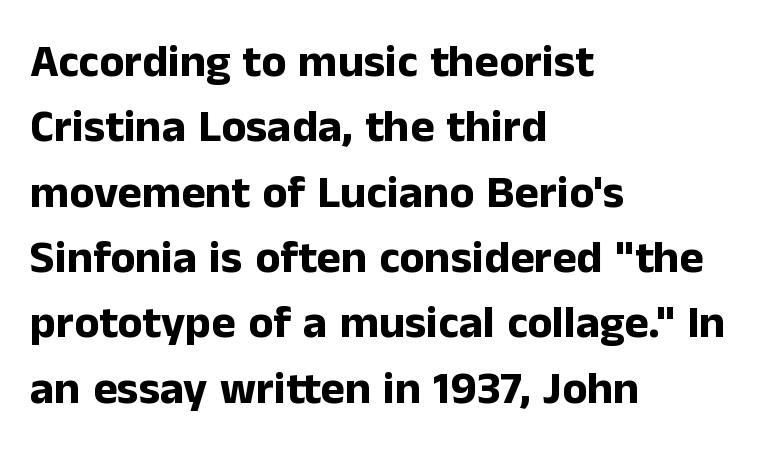
Weight: bold. Is there much room between lines? A standard amount, neither cramped nor airy. Nope, not italic — everything's standing straight. The rendering shows plain stroke endings on the letterforms — a sans-serif design.
